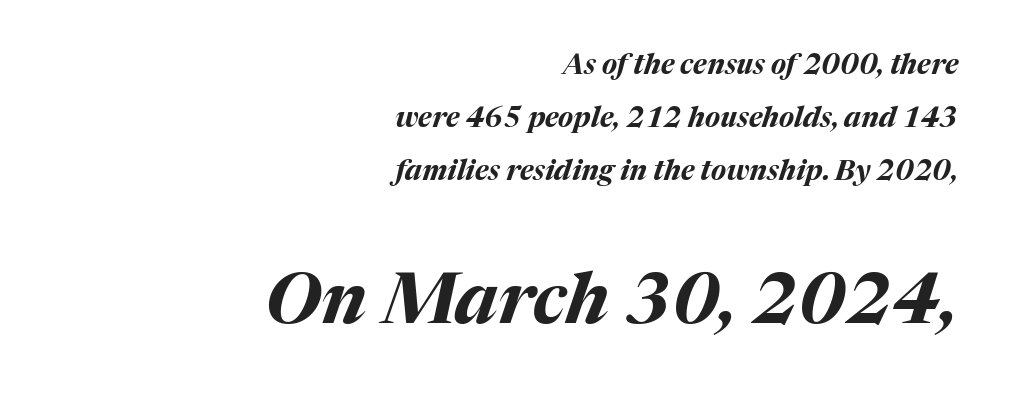
The passage is arranged like a letterhead date or caption credit — flush right. Tracking here is standard; glyphs follow each other at the usual distance. Interline gaps are noticeably wide in this sample. Strong, thick strokes mark this as bold type. A student would notice the bottom passage is typeset larger than what precedes it.
